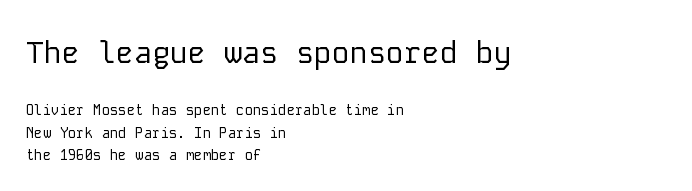
The image shows 30 px regular-weight sans-serif type, upright, monospaced; set left-aligned, normal line spacing (1.58x), normal letter spacing, not underlined; the first (top) block is 2.14x larger; low stroke contrast and a medium x-height.
